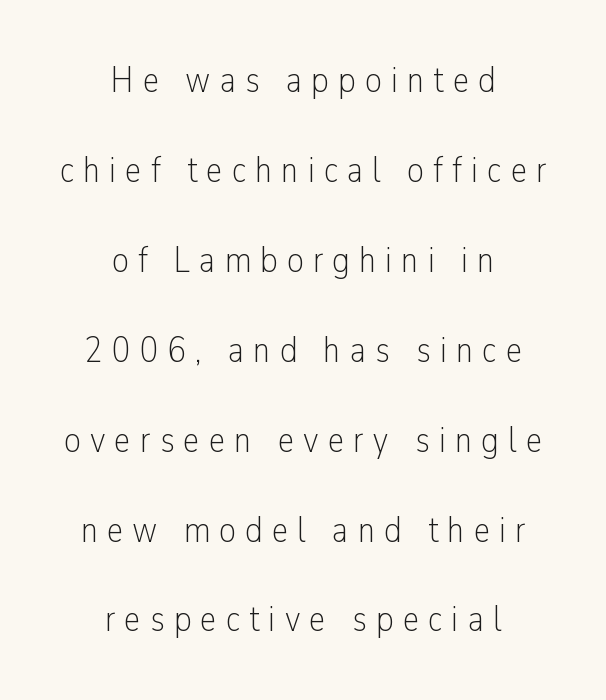
Q: Is the text bold? A: No.
Q: Is the text italic (slanted)? A: No, it is upright.
Q: Is the typeface a serif or a sans-serif typeface? A: Sans-serif.
Q: Is the text underlined? A: No.
Q: How is the paragraph aligned? A: Centered.
Q: Is the spacing between letters normal or unusually wide? A: Unusually wide.
Q: Is the spacing between lines tight, normal or loose? A: Loose.
Q: Width (condensed, normal, or wide)? A: Condensed.
Q: Stroke contrast? A: Low.
Q: x-height? A: Medium.
Q: Monospaced? A: No.
